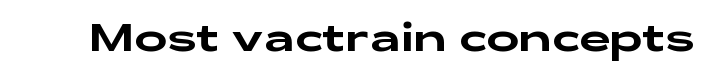
{"serif": "no", "italic": "no", "width": "wide", "stroke_contrast": "low", "x_height": "medium", "monospaced": "no", "underline": "no", "letter_spacing": "normal", "letter_spacing_em": 0.0, "glyph_px": 39}
